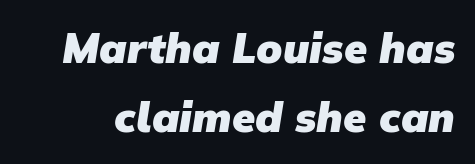
{"serif": "no", "bold": "yes", "weight": "heavy", "width": "normal", "stroke_contrast": "low", "x_height": "medium", "monospaced": "no", "underline": "no", "line_spacing": "normal", "line_spacing_ratio": 1.65, "letter_spacing": "normal", "letter_spacing_em": 0.0, "glyph_px": 42}
